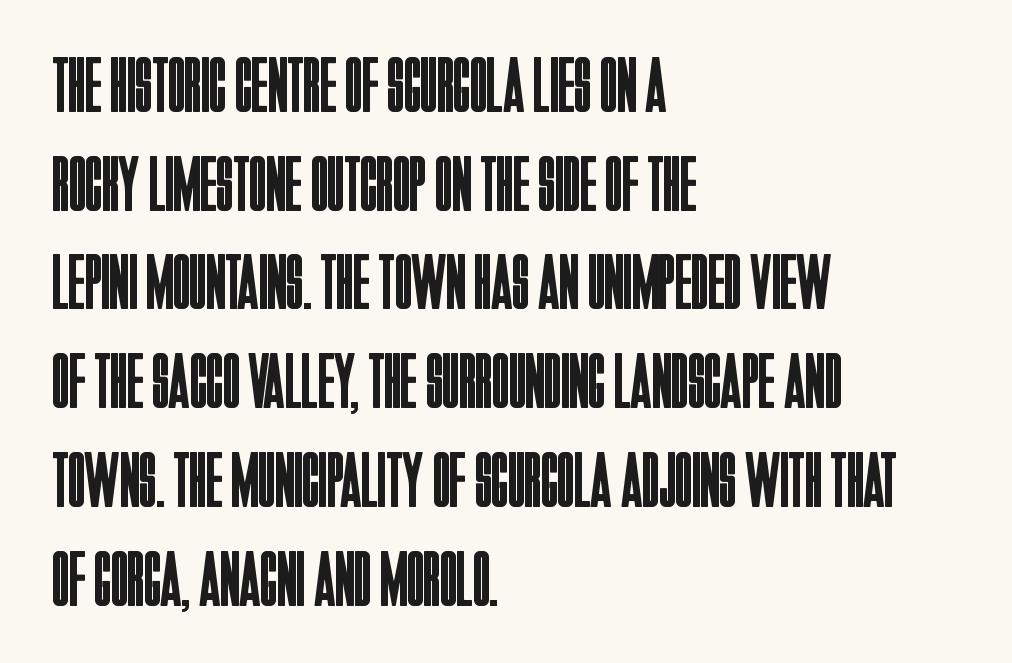
These lines are composed in type without serifs. The area under the type is left untouched. One-word summary of the alignment: left. Line spacing here is normal.
